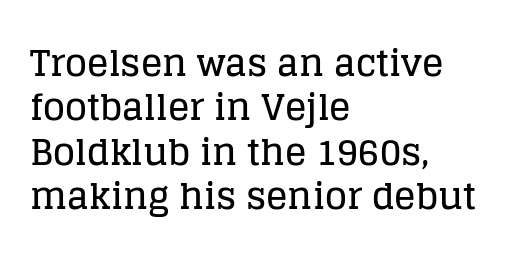
Q: Is the text italic (slanted)? A: No, it is upright.
Q: Is the typeface a serif or a sans-serif typeface? A: Serif.
Q: Is the text underlined? A: No.
Q: How is the paragraph aligned? A: Left-aligned.
Q: Is the spacing between letters normal or unusually wide? A: Normal.
Q: Width (condensed, normal, or wide)? A: Normal.
Q: Stroke contrast? A: Low.
Q: x-height? A: Large.
Q: Monospaced? A: No.
